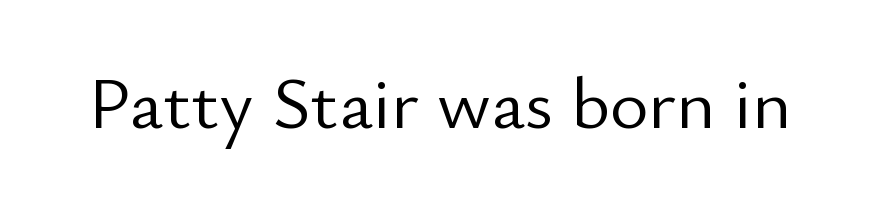
Q: Is the text bold? A: No.
Q: Is the text italic (slanted)? A: No, it is upright.
Q: Is the typeface a serif or a sans-serif typeface? A: Sans-serif.
Q: Is the text underlined? A: No.
Q: Is the spacing between letters normal or unusually wide? A: Normal.
Q: Width (condensed, normal, or wide)? A: Normal.
Q: Stroke contrast? A: Low.
Q: x-height? A: Small.
Q: Monospaced? A: No.
